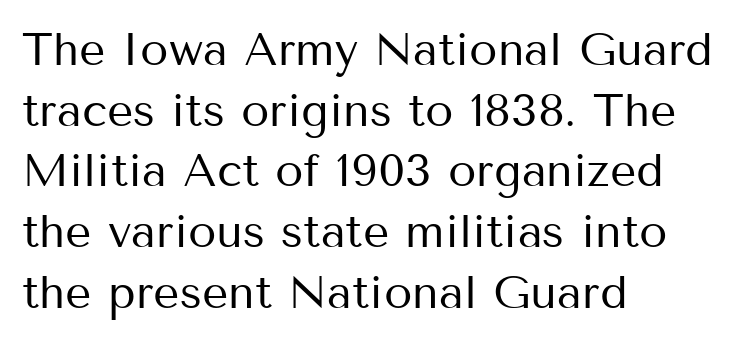
Q: Is the text bold? A: No.
Q: Is the text italic (slanted)? A: No, it is upright.
Q: Is the typeface a serif or a sans-serif typeface? A: Sans-serif.
Q: Is the text underlined? A: No.
Q: How is the paragraph aligned? A: Left-aligned.
Q: Is the spacing between letters normal or unusually wide? A: Normal.
Q: Is the spacing between lines tight, normal or loose? A: Normal.
Q: Width (condensed, normal, or wide)? A: Normal.
Q: Stroke contrast? A: Medium.
Q: x-height? A: Medium.
Q: Monospaced? A: No.
